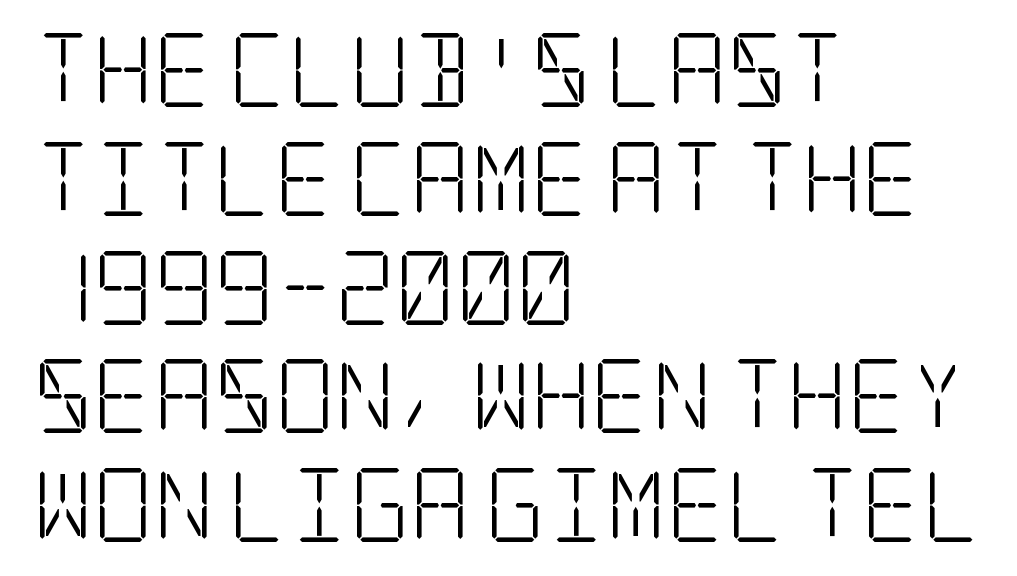
Is this a sans? No — the strokes have serifs. The lines sit at an ordinary, default distance from one another. A student would call this left alignment; a typographer would say flush left, rag right. Underline: absent. Look at the tracking — it's just the regular setting, nothing added.
